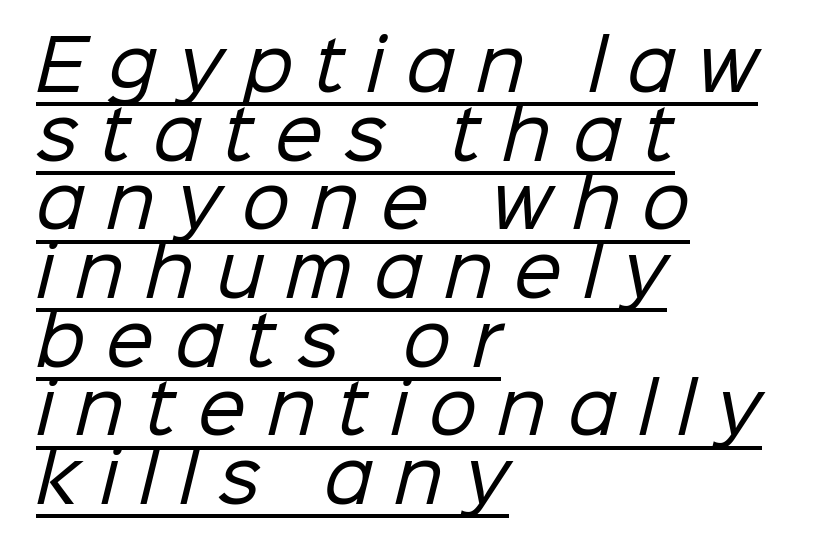
Q: Is the text bold? A: No.
Q: Is the typeface a serif or a sans-serif typeface? A: Sans-serif.
Q: Is the text underlined? A: Yes.
Q: How is the paragraph aligned? A: Left-aligned.
Q: Is the spacing between letters normal or unusually wide? A: Unusually wide.
Q: Is the spacing between lines tight, normal or loose? A: Tight.
Q: Width (condensed, normal, or wide)? A: Normal.
Q: Stroke contrast? A: Low.
Q: x-height? A: Medium.
Q: Monospaced? A: No.
